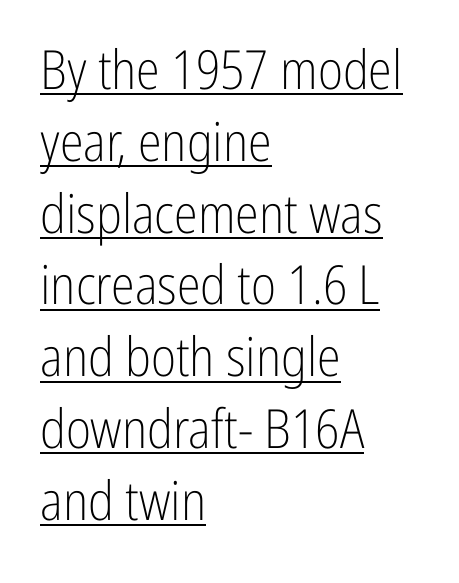
Q: Is the text bold? A: No.
Q: Is the text italic (slanted)? A: No, it is upright.
Q: Is the typeface a serif or a sans-serif typeface? A: Sans-serif.
Q: Is the text underlined? A: Yes.
Q: How is the paragraph aligned? A: Left-aligned.
Q: Is the spacing between letters normal or unusually wide? A: Normal.
Q: Is the spacing between lines tight, normal or loose? A: Normal.
Q: Width (condensed, normal, or wide)? A: Condensed.
Q: Stroke contrast? A: Low.
Q: x-height? A: Medium.
Q: Monospaced? A: No.
